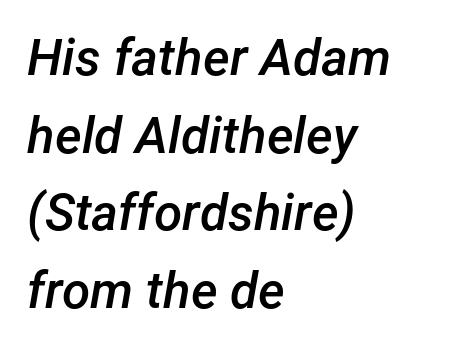
{"italic": "yes", "lean": "right", "slant_degrees": 12, "bold": "semi", "weight": "semibold", "width": "normal", "stroke_contrast": "low", "x_height": "medium", "monospaced": "no", "underline": "no", "align": "left", "line_spacing": "normal", "line_spacing_ratio": 1.52, "letter_spacing": "normal", "letter_spacing_em": 0.0, "glyph_px": 51}
